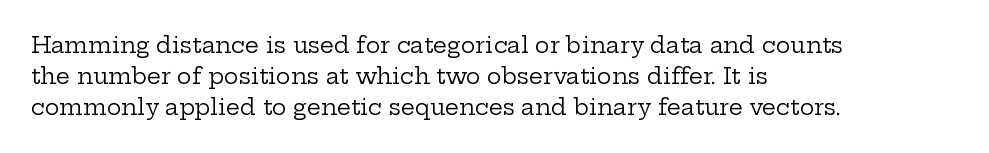
The image shows 22 px text type, upright; set left-aligned, normal line spacing (1.42x), normal letter spacing, not underlined.
